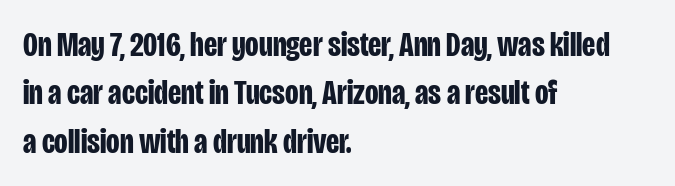
The setting favours the left margin, as ordinary paragraphs usually do. The letterforms sit shoulder to shoulder at normal distance. A bare baseline throughout the passage. Every letter is thick-stroked: bold, no question.
